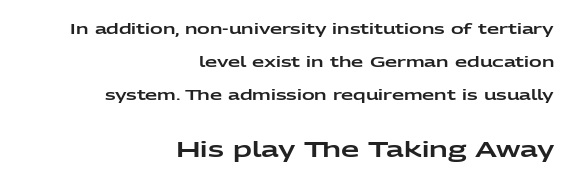
The image shows 21 px text type, upright; set right-aligned, loose line spacing (2.36x), normal letter spacing, not underlined; the second (bottom) block is 1.5x larger.
